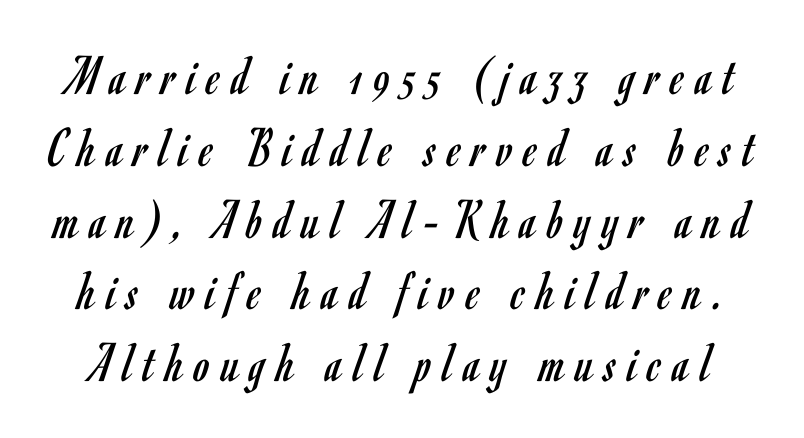
{"serif": "no", "bold": "no", "weight": "regular", "width": "condensed", "stroke_contrast": "low", "x_height": "small", "monospaced": "no", "underline": "no", "line_spacing": "normal", "line_spacing_ratio": 1.26, "letter_spacing": "wide", "letter_spacing_em": 0.2, "glyph_px": 57}
